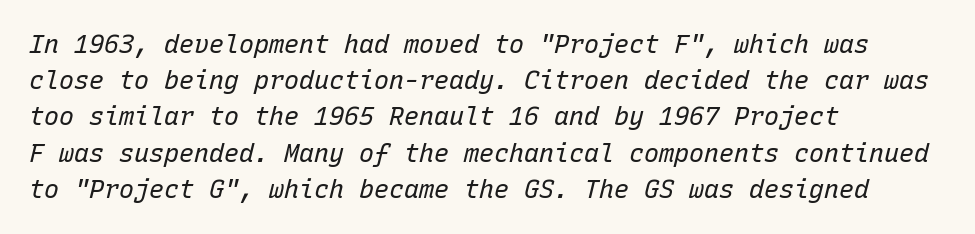
{"italic": "yes", "lean": "right", "slant_degrees": 15, "bold": "no", "underline": "no", "align": "left", "line_spacing": "normal", "line_spacing_ratio": 1.45, "letter_spacing": "normal", "letter_spacing_em": 0.0, "glyph_px": 25}
